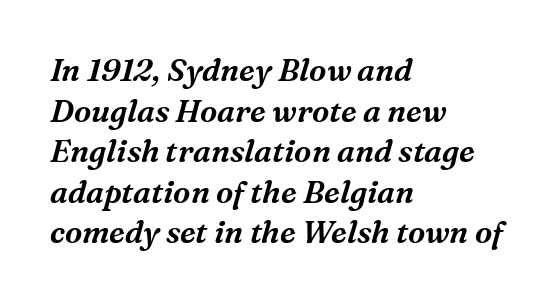
Q: Is the text italic (slanted)? A: Yes, it leans right by about 16 degrees.
Q: Is the typeface a serif or a sans-serif typeface? A: Serif.
Q: Is the text underlined? A: No.
Q: How is the paragraph aligned? A: Left-aligned.
Q: Is the spacing between letters normal or unusually wide? A: Normal.
Q: Is the spacing between lines tight, normal or loose? A: Normal.
Q: Width (condensed, normal, or wide)? A: Normal.
Q: Stroke contrast? A: Medium.
Q: x-height? A: Medium.
Q: Monospaced? A: No.
